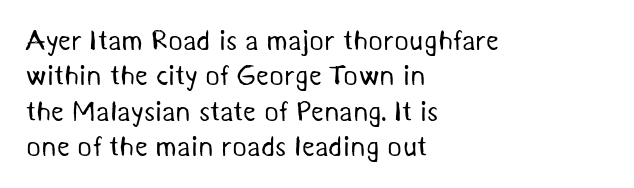
The letters advance in unequal steps, a hallmark of proportional type. The paragraph has a hard left edge and a soft right edge. Is there much room between lines? A standard amount, neither cramped nor airy. Unlike a traditional serif, this face leaves its strokes unadorned. Clear beneath every line of the passage. No extra tracking has been applied to these lines.
